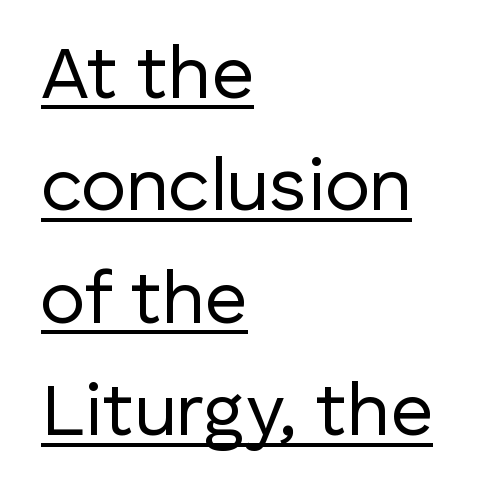
Q: Is the text bold? A: No.
Q: Is the text italic (slanted)? A: No, it is upright.
Q: Is the typeface a serif or a sans-serif typeface? A: Sans-serif.
Q: Is the text underlined? A: Yes.
Q: How is the paragraph aligned? A: Left-aligned.
Q: Is the spacing between letters normal or unusually wide? A: Normal.
Q: Is the spacing between lines tight, normal or loose? A: Normal.
Q: Width (condensed, normal, or wide)? A: Normal.
Q: Stroke contrast? A: Low.
Q: x-height? A: Medium.
Q: Monospaced? A: No.
